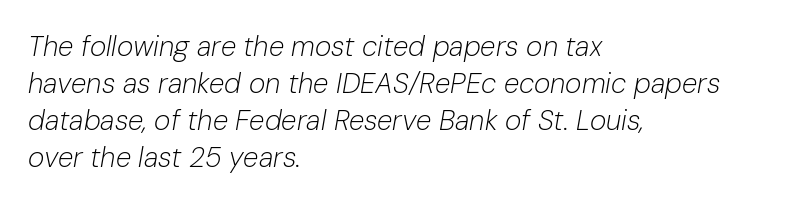
Q: Is the text bold? A: No.
Q: Is the text italic (slanted)? A: Yes, it leans right by about 10 degrees.
Q: Is the text underlined? A: No.
Q: How is the paragraph aligned? A: Left-aligned.
Q: Is the spacing between letters normal or unusually wide? A: Normal.
Q: Is the spacing between lines tight, normal or loose? A: Normal.
Q: Width (condensed, normal, or wide)? A: Normal.
Q: Stroke contrast? A: Low.
Q: x-height? A: Medium.
Q: Monospaced? A: No.
